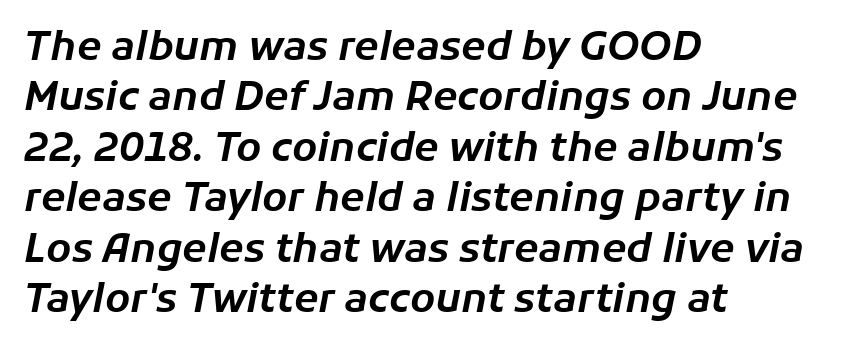
The image shows 40 px text type, italic (leaning right); set left-aligned, normal line spacing (1.26x), normal letter spacing, not underlined; low stroke contrast and a medium x-height.
